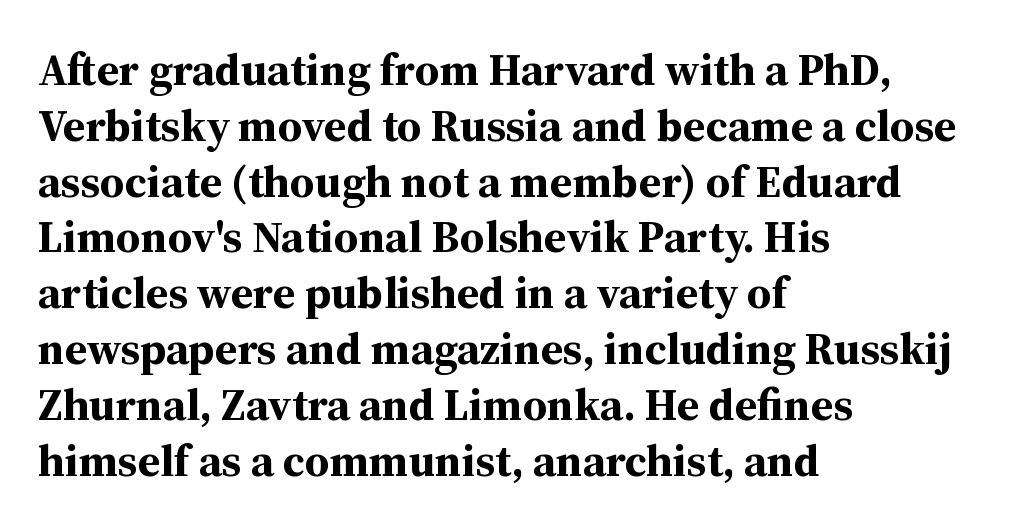
{"serif": "yes", "italic": "no", "bold": "yes", "weight": "bold", "width": "normal", "stroke_contrast": "medium", "x_height": "medium", "monospaced": "no", "underline": "no", "align": "left", "line_spacing_ratio": 1.24, "letter_spacing": "normal", "letter_spacing_em": 0.0, "glyph_px": 45}
